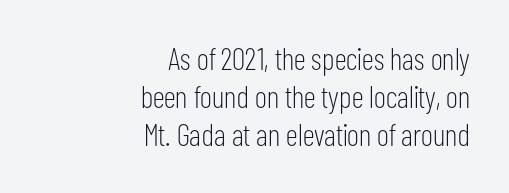
Unlike italic type, these characters show no tilt at all. Nothing sits at the stroke ends, so this counts as sans-serif. No chunkiness to these letters — they're not bold. The paragraph shown leans on its right margin. Glyph-to-glyph distance matches everyday printed text.
